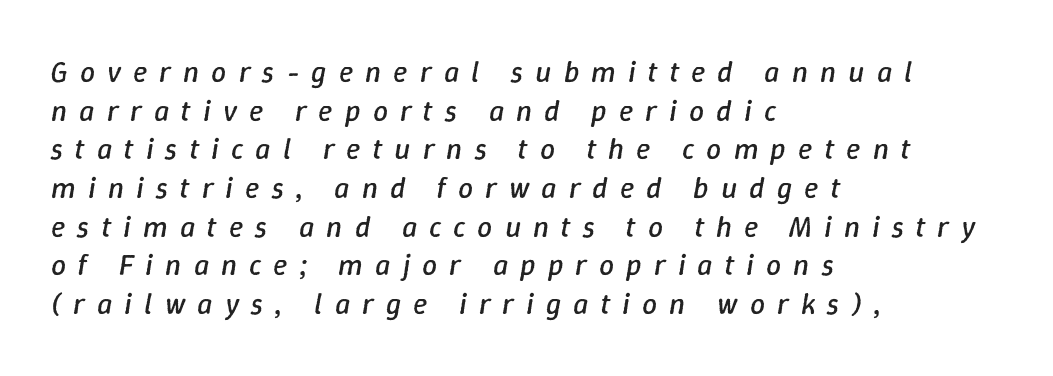
{"italic": "yes", "lean": "right", "slant_degrees": 9, "bold": "no", "weight": "regular", "width": "normal", "stroke_contrast": "low", "x_height": "medium", "monospaced": "no", "underline": "no", "align": "left", "line_spacing": "normal", "line_spacing_ratio": 1.29, "letter_spacing": "wide", "letter_spacing_em": 0.4, "glyph_px": 30}
